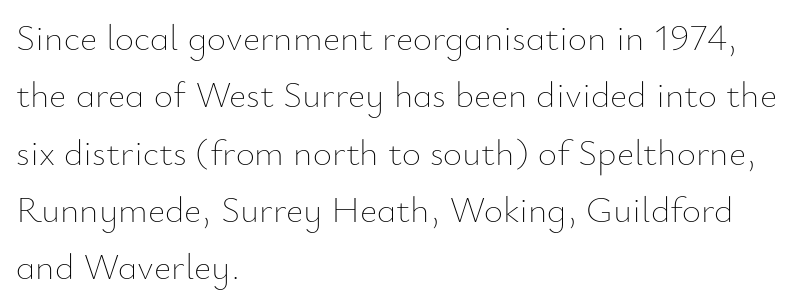
{"italic": "no", "bold": "no", "weight": "thin", "width": "normal", "stroke_contrast": "low", "x_height": "small", "monospaced": "no", "underline": "no", "align": "left", "line_spacing": "normal", "line_spacing_ratio": 1.55, "letter_spacing": "normal", "letter_spacing_em": 0.0, "glyph_px": 37}
